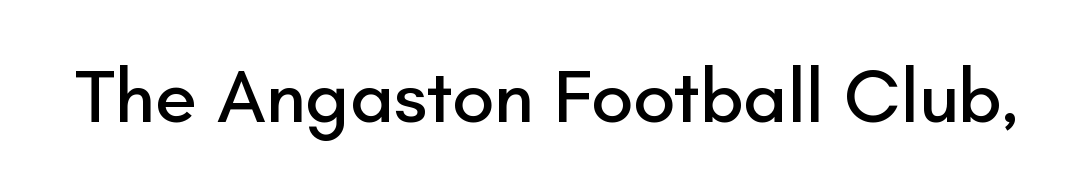
The image shows 76 px sans-serif type, upright; set normal letter spacing, not underlined; low stroke contrast and a small x-height.
